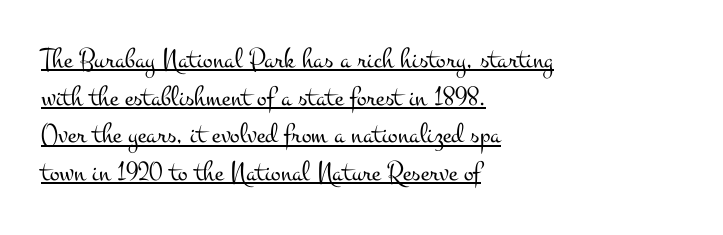
{"serif": "yes", "bold": "no", "weight": "light", "width": "wide", "stroke_contrast": "medium", "x_height": "small", "monospaced": "no", "underline": "yes", "align": "left", "line_spacing": "normal", "line_spacing_ratio": 1.3, "letter_spacing": "normal", "letter_spacing_em": 0.0, "glyph_px": 29}
